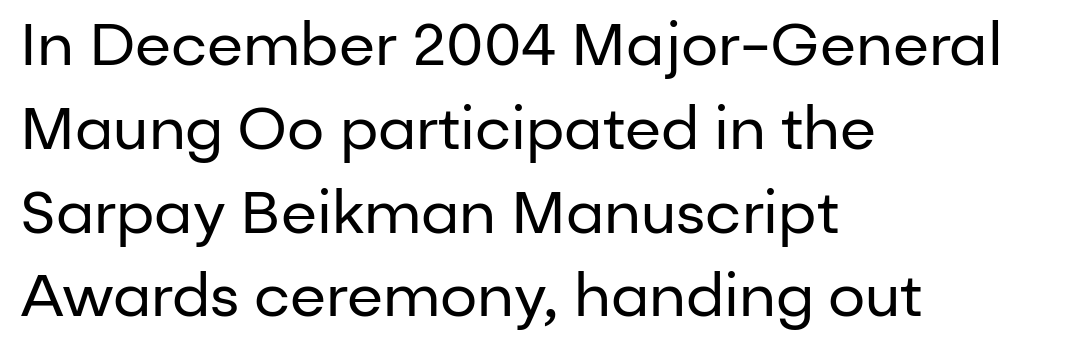
{"serif": "no", "italic": "no", "bold": "no", "weight": "regular", "width": "normal", "stroke_contrast": "low", "x_height": "medium", "monospaced": "no", "underline": "no", "align": "left", "line_spacing": "normal", "line_spacing_ratio": 1.42, "letter_spacing": "normal", "letter_spacing_em": 0.0, "glyph_px": 59}
